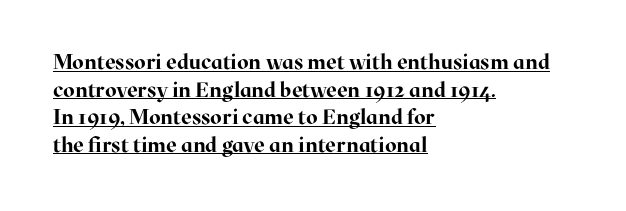
If you drew a line through each stem, it would be perfectly vertical. The specimen includes a rule beneath the text block's lines. Thick stems and heavy bowls — unmistakably bold. Typeset ragged right — the left edge is the straight one. The lines sit at an ordinary, default distance from one another. A typesetter would call this zero additional tracking.
